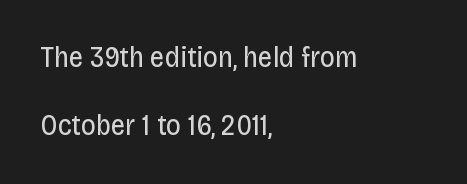
This sample uses an upright cut, with every glyph sitting square on the baseline. The rendering uses natural spacing where letterforms have individual widths. The characters display no serif detailing; their extremities are plain. Is this a heavy cut? Hardly; it is regular or lighter.
